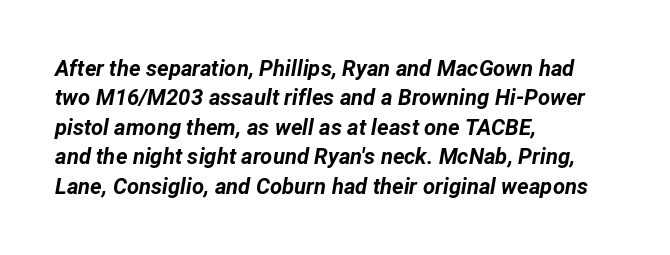
Q: Is the text bold? A: Yes.
Q: Is the text italic (slanted)? A: Yes, it leans right by about 12 degrees.
Q: Is the text underlined? A: No.
Q: How is the paragraph aligned? A: Left-aligned.
Q: Is the spacing between letters normal or unusually wide? A: Normal.
Q: Is the spacing between lines tight, normal or loose? A: Normal.
